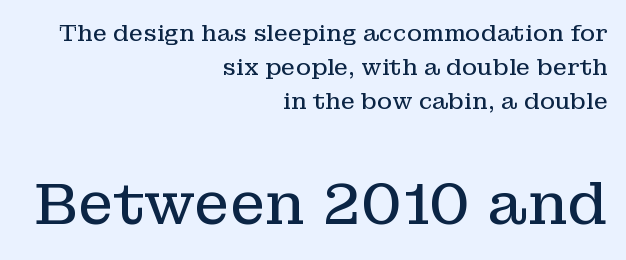
The image shows 58 px regular-weight serif type, upright; set right-aligned, normal line spacing (1.48x), normal letter spacing, not underlined; the second (bottom) block is 2.52x larger; low stroke contrast and a medium x-height.
